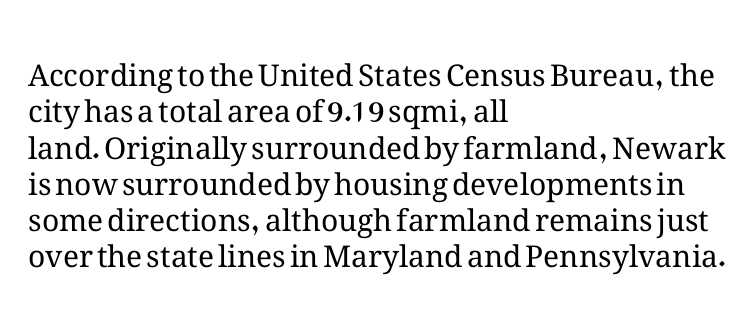
{"italic": "no", "bold": "no", "weight": "regular", "width": "normal", "stroke_contrast": "medium", "x_height": "medium", "monospaced": "no", "underline": "no", "align": "left", "line_spacing_ratio": 1.21, "letter_spacing": "normal", "letter_spacing_em": 0.0, "glyph_px": 30}
